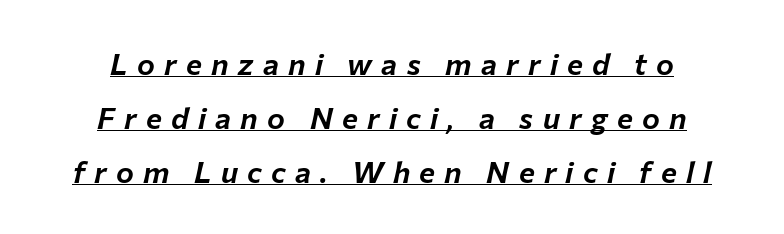
{"italic": "yes", "lean": "right", "slant_degrees": 12, "width": "normal", "stroke_contrast": "low", "x_height": "medium", "monospaced": "no", "underline": "yes", "align": "center", "line_spacing_ratio": 1.8, "letter_spacing": "wide", "letter_spacing_em": 0.31, "glyph_px": 30}
